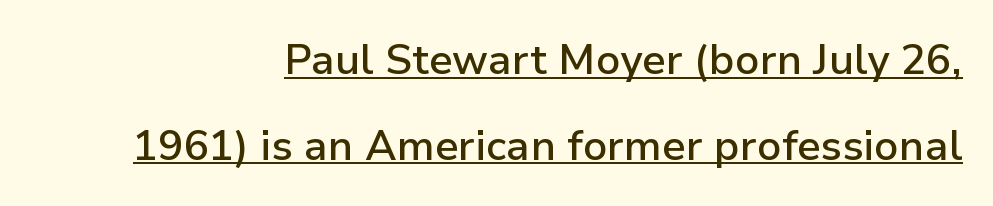
The image shows 42 px semibold sans-serif type, upright; set right-aligned, loose line spacing (2.04x), normal letter spacing, underlined; low stroke contrast and a medium x-height.
